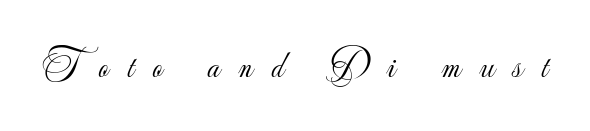
Q: Is the text bold? A: No.
Q: Is the text italic (slanted)? A: Yes.
Q: Is the typeface a serif or a sans-serif typeface? A: Sans-serif.
Q: Is the text underlined? A: No.
Q: Is the spacing between letters normal or unusually wide? A: Unusually wide.
Q: Width (condensed, normal, or wide)? A: Normal.
Q: Stroke contrast? A: Low.
Q: x-height? A: Small.
Q: Monospaced? A: No.
